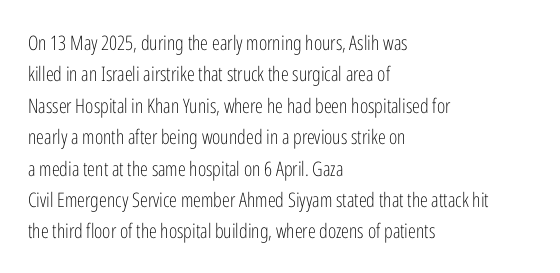
Q: Is the text bold? A: No.
Q: Is the text italic (slanted)? A: No, it is upright.
Q: Is the text underlined? A: No.
Q: How is the paragraph aligned? A: Left-aligned.
Q: Is the spacing between letters normal or unusually wide? A: Normal.
Q: Is the spacing between lines tight, normal or loose? A: Normal.
